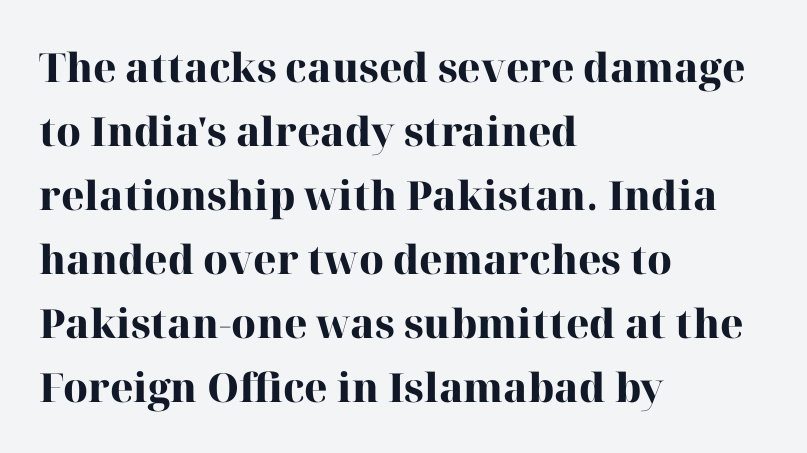
Q: Is the text bold? A: Yes.
Q: Is the text italic (slanted)? A: No, it is upright.
Q: Is the typeface a serif or a sans-serif typeface? A: Serif.
Q: Is the text underlined? A: No.
Q: How is the paragraph aligned? A: Left-aligned.
Q: Is the spacing between letters normal or unusually wide? A: Normal.
Q: Is the spacing between lines tight, normal or loose? A: Normal.
Q: Width (condensed, normal, or wide)? A: Normal.
Q: Stroke contrast? A: High.
Q: x-height? A: Medium.
Q: Monospaced? A: No.
